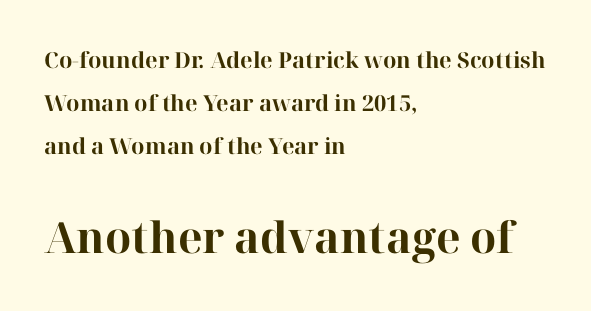
When letters stand straight like this, we call the style roman or upright. Look at the stroke-to-counter ratio: heavy, a bold. Has an underline been added? It has not. Do the characters align in a grid? No, the font is proportional. Two sizes are in play, and the larger belongs to the second block.
